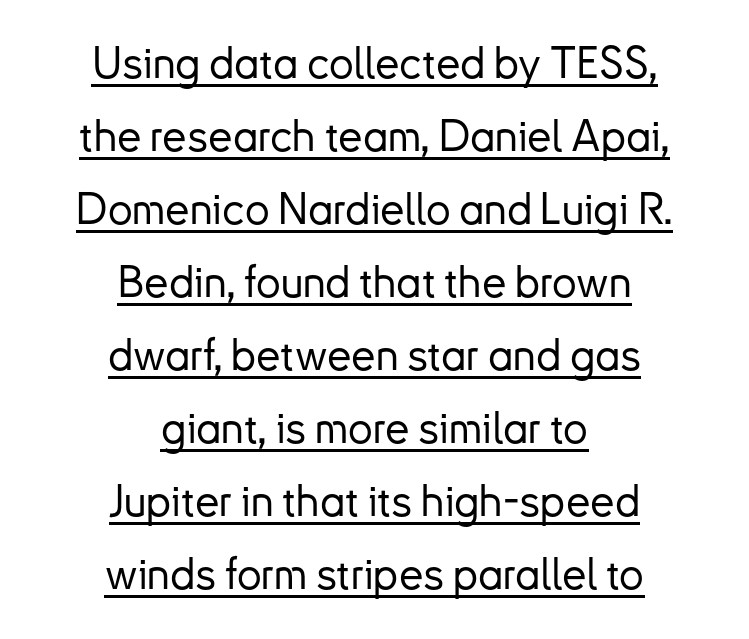
The image shows 44 px sans-serif type, upright; set centered, normal line spacing (1.66x), normal letter spacing, underlined; low stroke contrast and a small x-height.
